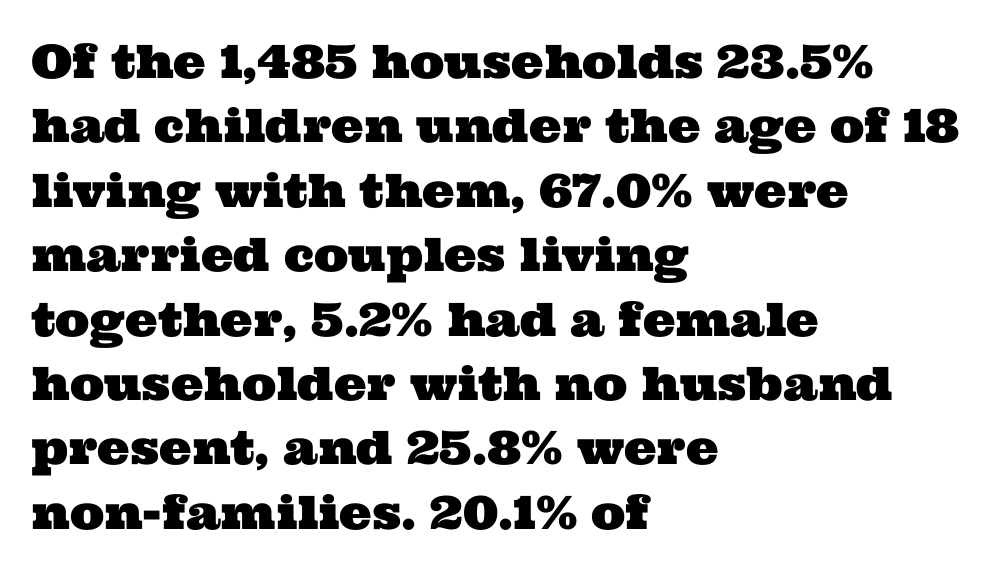
Q: Is the typeface a serif or a sans-serif typeface? A: Serif.
Q: Is the text underlined? A: No.
Q: How is the paragraph aligned? A: Left-aligned.
Q: Is the spacing between letters normal or unusually wide? A: Normal.
Q: Is the spacing between lines tight, normal or loose? A: Normal.
Q: Width (condensed, normal, or wide)? A: Wide.
Q: Stroke contrast? A: Medium.
Q: x-height? A: Medium.
Q: Monospaced? A: No.
